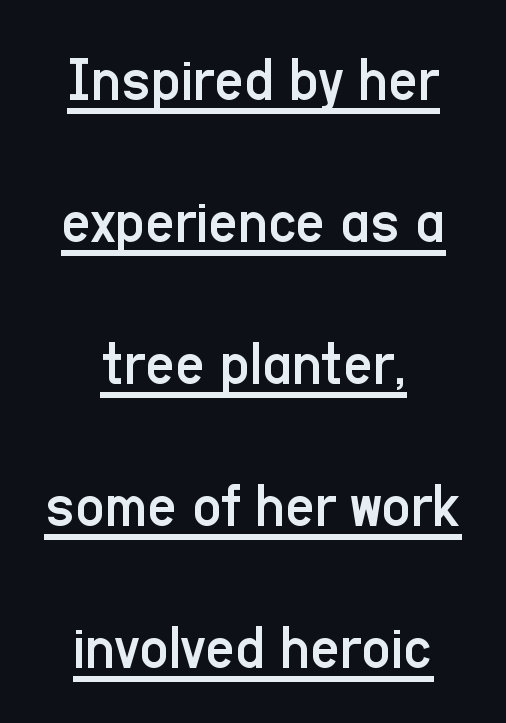
Weight: regular or lighter. The passage shown is underscored from start to finish. When letters stand straight like this, we call the style roman or upright. The whitespace from short lines is split evenly between both sides.
